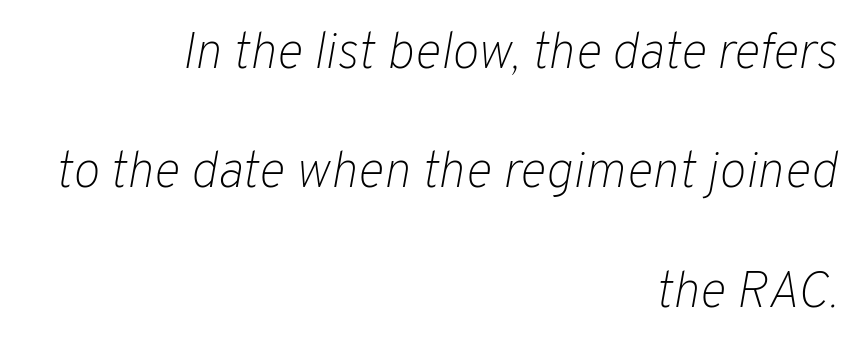
Looks like regular typesetting: each glyph gets only the width it needs. Is this a heavy cut? Hardly; it is regular or lighter. It's the slanting kind of type. Decoration check: the copy has no underline. The paragraph shown leans on its right margin.
